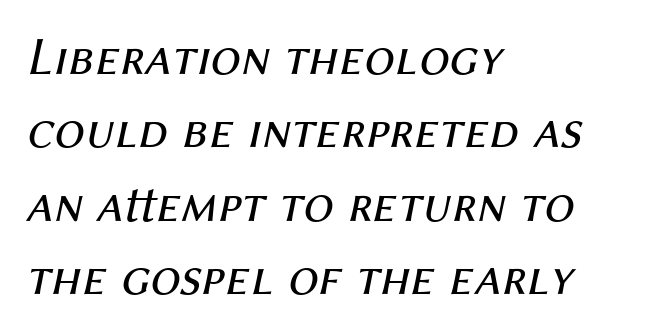
{"italic": "yes", "lean": "right", "slant_degrees": 12, "bold": "no", "weight": "regular", "width": "normal", "stroke_contrast": "medium", "x_height": "medium", "monospaced": "no", "underline": "no", "align": "left", "line_spacing": "normal", "line_spacing_ratio": 1.36, "letter_spacing": "normal", "letter_spacing_em": 0.0, "glyph_px": 54}
